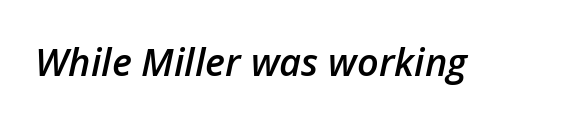
Q: Is the text bold? A: Semi-bold.
Q: Is the text italic (slanted)? A: Yes, it leans right by about 12 degrees.
Q: Is the text underlined? A: No.
Q: Is the spacing between letters normal or unusually wide? A: Normal.
Q: Width (condensed, normal, or wide)? A: Normal.
Q: Stroke contrast? A: Low.
Q: x-height? A: Medium.
Q: Monospaced? A: No.
